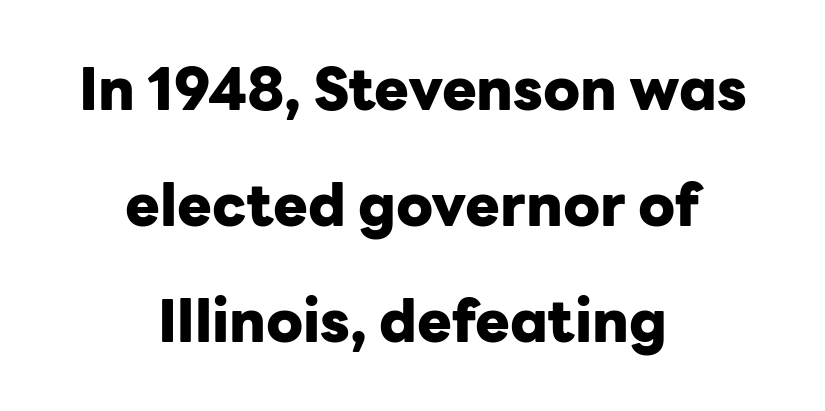
Q: Is the text bold? A: Yes.
Q: Is the text italic (slanted)? A: No, it is upright.
Q: Is the typeface a serif or a sans-serif typeface? A: Sans-serif.
Q: Is the text underlined? A: No.
Q: How is the paragraph aligned? A: Centered.
Q: Is the spacing between letters normal or unusually wide? A: Normal.
Q: Is the spacing between lines tight, normal or loose? A: Loose.
Q: Width (condensed, normal, or wide)? A: Normal.
Q: Stroke contrast? A: Low.
Q: x-height? A: Medium.
Q: Monospaced? A: No.
